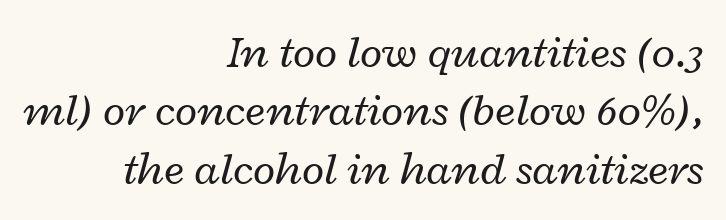
Every row of glyphs terminates at an identical x-position on the right. The text carries the slant typical of an italic or oblique font. Bold? No — there's no thickening of the strokes. The passage shown is typed in a proportional face where columns would drift.
